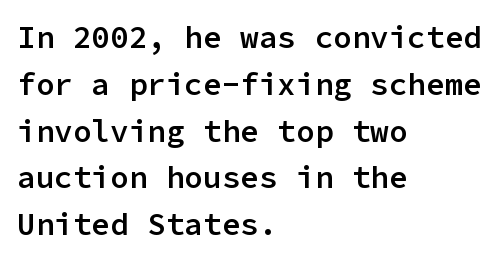
Q: Is the text bold? A: Semi-bold.
Q: Is the text italic (slanted)? A: No, it is upright.
Q: Is the typeface a serif or a sans-serif typeface? A: Sans-serif.
Q: Is the text underlined? A: No.
Q: How is the paragraph aligned? A: Left-aligned.
Q: Is the spacing between letters normal or unusually wide? A: Normal.
Q: Is the spacing between lines tight, normal or loose? A: Normal.
Q: Width (condensed, normal, or wide)? A: Normal.
Q: Stroke contrast? A: Low.
Q: x-height? A: Medium.
Q: Monospaced? A: Yes.
